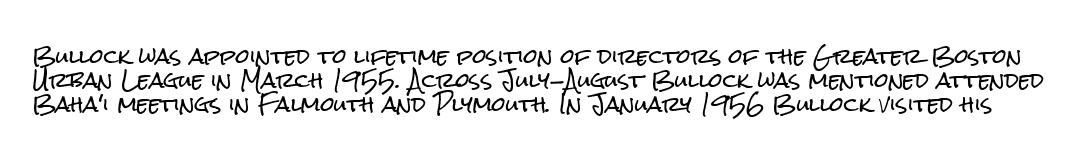
The image shows 20 px text type, upright; set line spacing 1.21x, normal letter spacing, not underlined.
